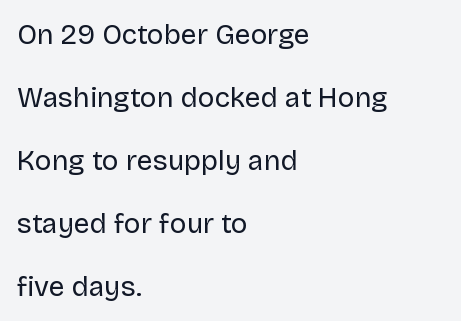
The image shows 28 px regular-weight sans-serif type, upright; set left-aligned, loose line spacing (2.25x), normal letter spacing, not underlined; low stroke contrast and a large x-height.
